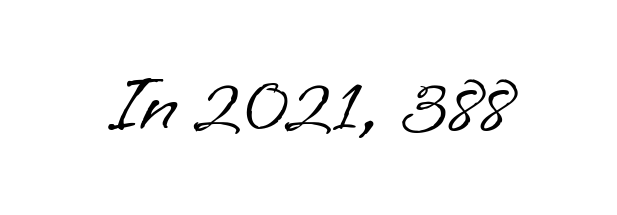
The image shows 78 px light sans-serif type; set normal letter spacing, not underlined; low stroke contrast and a small x-height.
